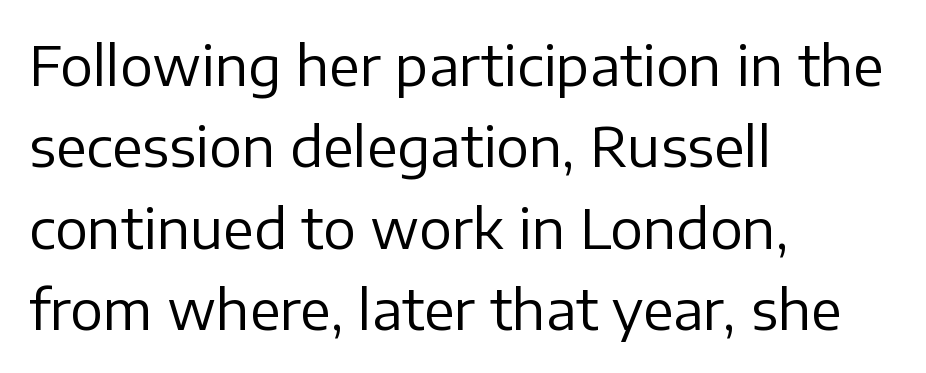
Q: Is the text bold? A: No.
Q: Is the text italic (slanted)? A: No, it is upright.
Q: Is the typeface a serif or a sans-serif typeface? A: Sans-serif.
Q: Is the text underlined? A: No.
Q: How is the paragraph aligned? A: Left-aligned.
Q: Is the spacing between letters normal or unusually wide? A: Normal.
Q: Is the spacing between lines tight, normal or loose? A: Normal.
Q: Width (condensed, normal, or wide)? A: Normal.
Q: Stroke contrast? A: Low.
Q: x-height? A: Medium.
Q: Monospaced? A: No.
